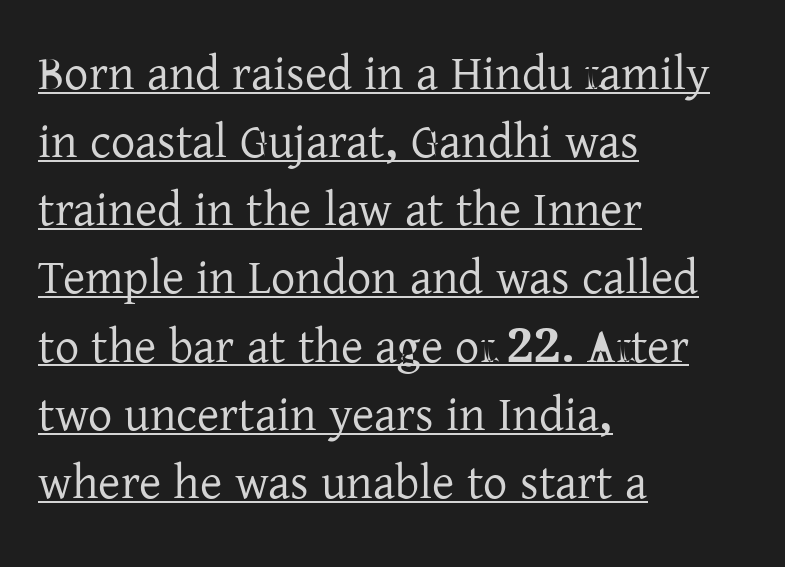
Check the space under the baseline: a stroke is drawn there. The letters stand straight up with perfectly vertical stems. Proportional: the letters do not fall into vertical columns. Inter-character spacing is left at the font's built-in metrics. Notice how descenders clear the ascenders below comfortably — that's standard leading. The setting favours the left margin, as ordinary paragraphs usually do.
